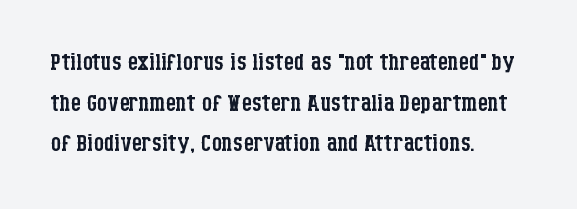
Q: Is the text bold? A: No.
Q: Is the text italic (slanted)? A: No, it is upright.
Q: Is the typeface a serif or a sans-serif typeface? A: Serif.
Q: Is the text underlined? A: No.
Q: How is the paragraph aligned? A: Left-aligned.
Q: Is the spacing between letters normal or unusually wide? A: Normal.
Q: Is the spacing between lines tight, normal or loose? A: Normal.
Q: Width (condensed, normal, or wide)? A: Condensed.
Q: Stroke contrast? A: Low.
Q: x-height? A: Large.
Q: Monospaced? A: No.
